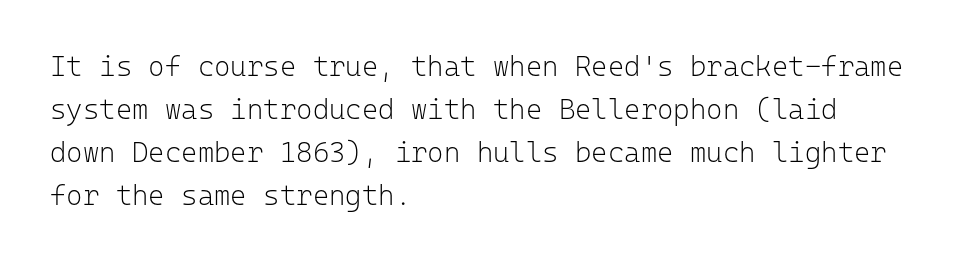
The image shows 28 px light sans-serif type, upright, monospaced; set left-aligned, normal line spacing (1.54x), normal letter spacing, not underlined; low stroke contrast and a medium x-height.
